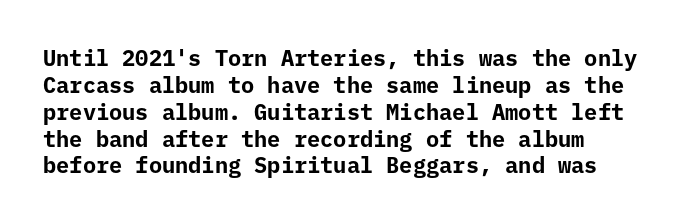
Strong, thick strokes mark this as bold type. Standard letterfit; no display-style spreading of the glyphs. The space directly below the letters is spotless. Every stem runs plumb, perpendicular to the baseline.
